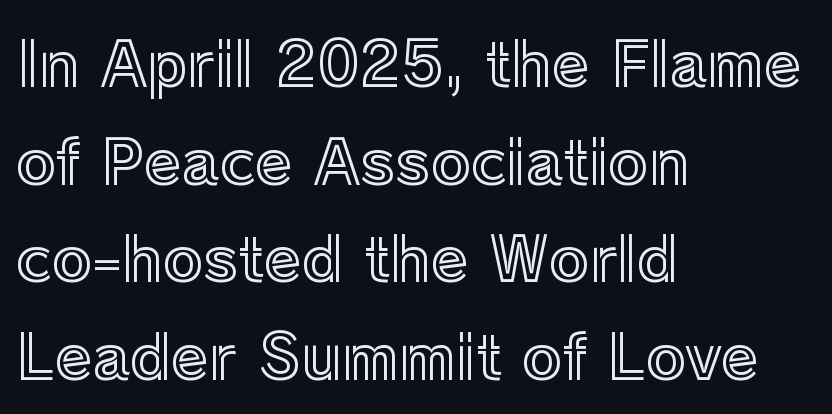
Q: Is the text italic (slanted)? A: No, it is upright.
Q: Is the text underlined? A: No.
Q: How is the paragraph aligned? A: Left-aligned.
Q: Is the spacing between letters normal or unusually wide? A: Normal.
Q: Is the spacing between lines tight, normal or loose? A: Normal.
Q: Width (condensed, normal, or wide)? A: Normal.
Q: x-height? A: Medium.
Q: Monospaced? A: No.
